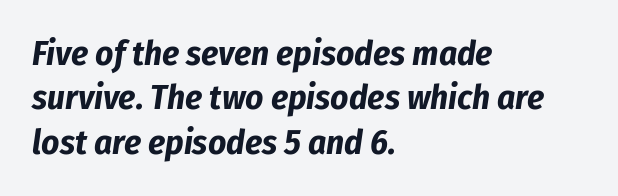
The image shows 35 px bold, condensed type, italic (leaning right); set left-aligned, normal line spacing (1.27x), normal letter spacing, not underlined; low stroke contrast and a medium x-height.
